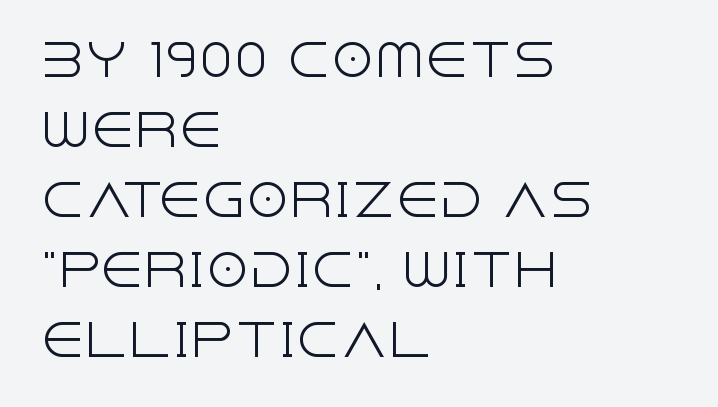
Q: Is the text bold? A: No.
Q: Is the text italic (slanted)? A: No, it is upright.
Q: Is the typeface a serif or a sans-serif typeface? A: Sans-serif.
Q: Is the text underlined? A: No.
Q: How is the paragraph aligned? A: Left-aligned.
Q: Is the spacing between letters normal or unusually wide? A: Normal.
Q: Is the spacing between lines tight, normal or loose? A: Normal.
Q: Width (condensed, normal, or wide)? A: Normal.
Q: x-height? A: Large.
Q: Monospaced? A: No.
